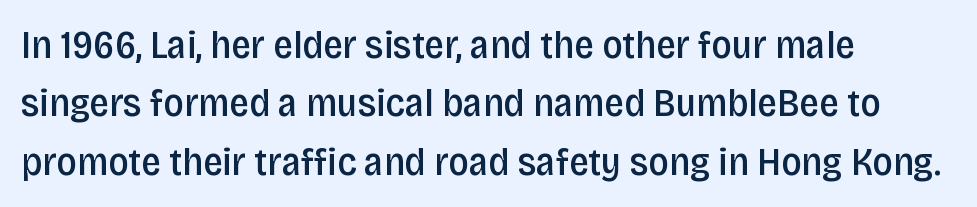
Q: Is the text bold? A: Semi-bold.
Q: Is the text italic (slanted)? A: No, it is upright.
Q: Is the typeface a serif or a sans-serif typeface? A: Sans-serif.
Q: Is the text underlined? A: No.
Q: How is the paragraph aligned? A: Left-aligned.
Q: Is the spacing between letters normal or unusually wide? A: Normal.
Q: Is the spacing between lines tight, normal or loose? A: Normal.
Q: Width (condensed, normal, or wide)? A: Condensed.
Q: Stroke contrast? A: Low.
Q: x-height? A: Large.
Q: Monospaced? A: No.
